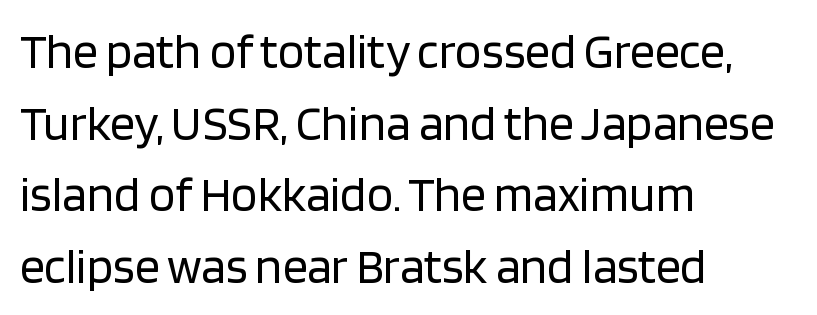
The image shows 49 px regular-weight sans-serif type, upright; set left-aligned, normal line spacing (1.46x), normal letter spacing, not underlined; low stroke contrast and a large x-height.
